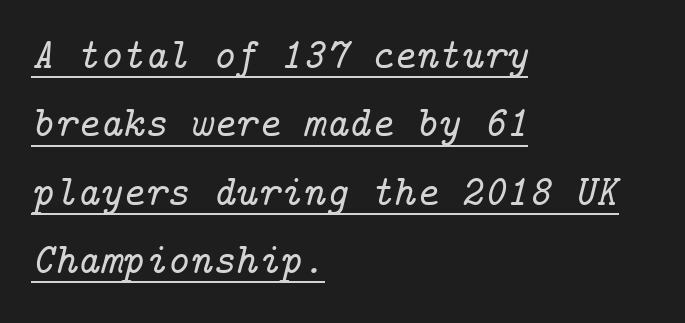
{"serif": "yes", "italic": "yes", "lean": "right", "slant_degrees": 14, "width": "normal", "stroke_contrast": "low", "x_height": "medium", "underline": "yes", "align": "left", "line_spacing": "normal", "line_spacing_ratio": 1.59, "letter_spacing": "normal", "letter_spacing_em": 0.0, "glyph_px": 43}
